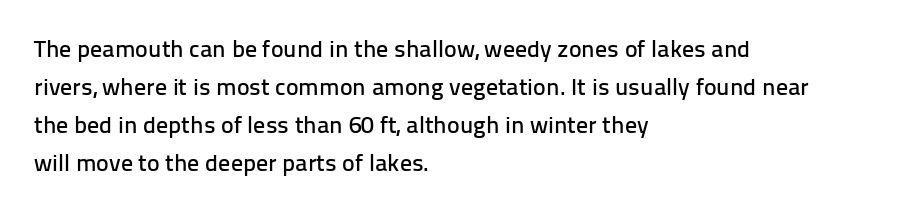
Q: Is the text italic (slanted)? A: No, it is upright.
Q: Is the text underlined? A: No.
Q: How is the paragraph aligned? A: Left-aligned.
Q: Is the spacing between letters normal or unusually wide? A: Normal.
Q: Is the spacing between lines tight, normal or loose? A: Normal.
